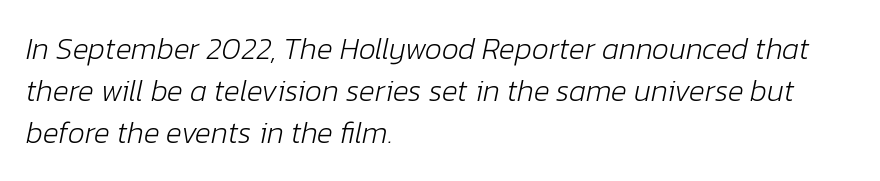
Q: Is the text bold? A: No.
Q: Is the text italic (slanted)? A: Yes, it leans right by about 12 degrees.
Q: Is the text underlined? A: No.
Q: How is the paragraph aligned? A: Left-aligned.
Q: Is the spacing between letters normal or unusually wide? A: Normal.
Q: Is the spacing between lines tight, normal or loose? A: Normal.
Q: Width (condensed, normal, or wide)? A: Normal.
Q: Stroke contrast? A: Low.
Q: x-height? A: Medium.
Q: Monospaced? A: No.
